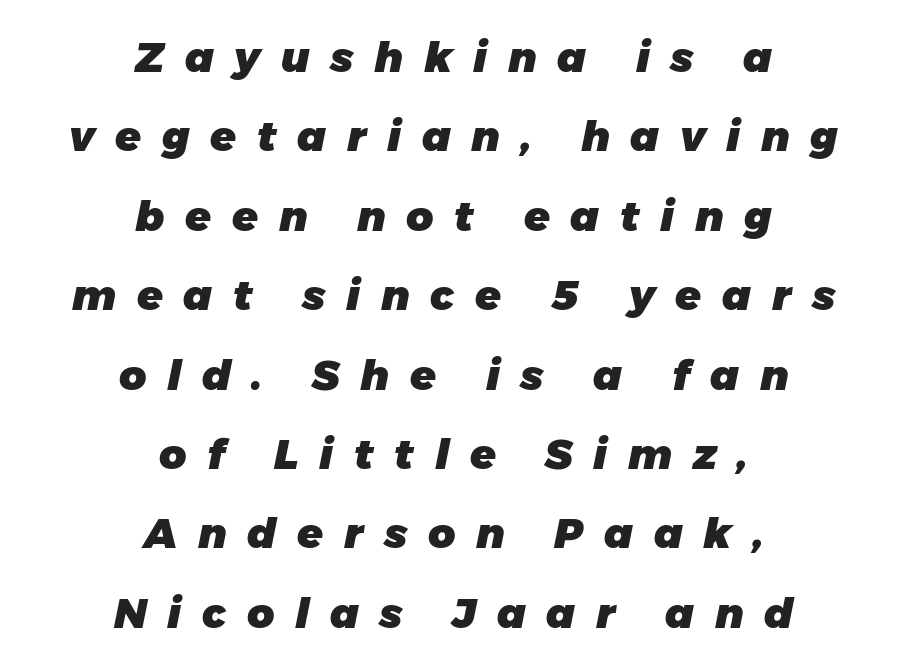
Q: Is the text bold? A: Yes.
Q: Is the text italic (slanted)? A: Yes, it leans right by about 11 degrees.
Q: Is the text underlined? A: No.
Q: How is the paragraph aligned? A: Centered.
Q: Is the spacing between letters normal or unusually wide? A: Unusually wide.
Q: Width (condensed, normal, or wide)? A: Normal.
Q: Stroke contrast? A: Low.
Q: x-height? A: Medium.
Q: Monospaced? A: No.
